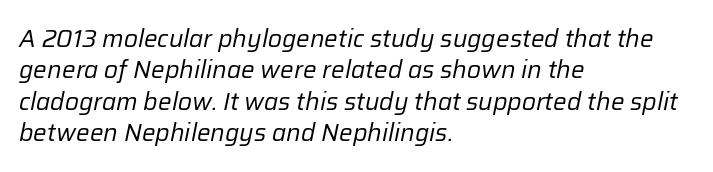
Q: Is the text bold? A: No.
Q: Is the text italic (slanted)? A: Yes, it leans right by about 12 degrees.
Q: Is the text underlined? A: No.
Q: How is the paragraph aligned? A: Left-aligned.
Q: Is the spacing between letters normal or unusually wide? A: Normal.
Q: Is the spacing between lines tight, normal or loose? A: Normal.
